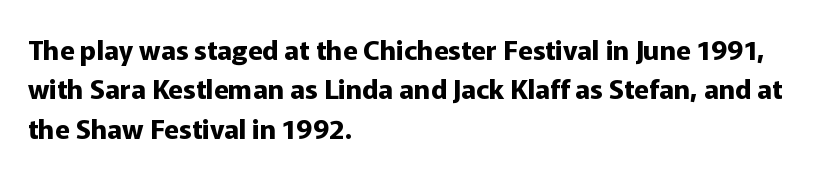
The line texture is even and compact thanks to regular tracking. Notice how the passage keeps a crisp vertical edge on the left only. Rendered with straight, roman letterforms. A bare baseline throughout the passage. One glance says typical: line gaps are just what's usual.
